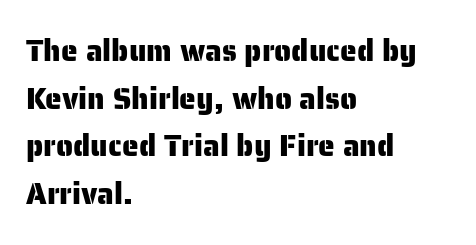
The image shows 30 px sans-serif type, upright; set left-aligned, normal line spacing (1.59x), normal letter spacing, not underlined; low stroke contrast and a medium x-height.
